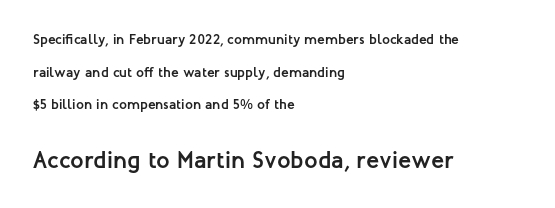
Underlining? Definitely not there. Quick note: not italic, upright. The passage shown is emphatically bold. Short and long lines alike share a common starting point at left. The letters in the lower block stand taller than those in the block above.
